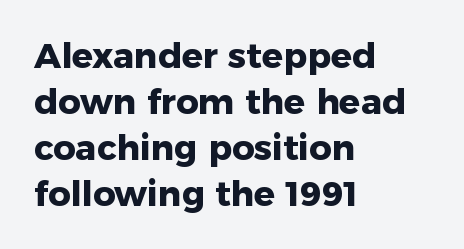
{"serif": "no", "italic": "no", "bold": "yes", "weight": "heavy", "width": "normal", "stroke_contrast": "low", "x_height": "medium", "monospaced": "no", "underline": "no", "align": "left", "line_spacing": "normal", "line_spacing_ratio": 1.31, "letter_spacing": "normal", "letter_spacing_em": 0.0, "glyph_px": 35}
